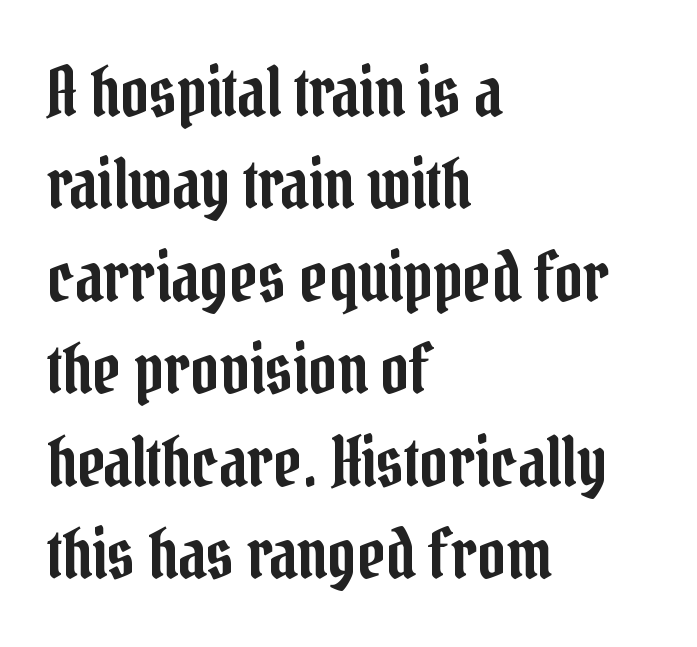
The image shows 69 px condensed serif type, upright; set left-aligned, normal line spacing (1.34x), normal letter spacing, not underlined; low stroke contrast and a medium x-height.
